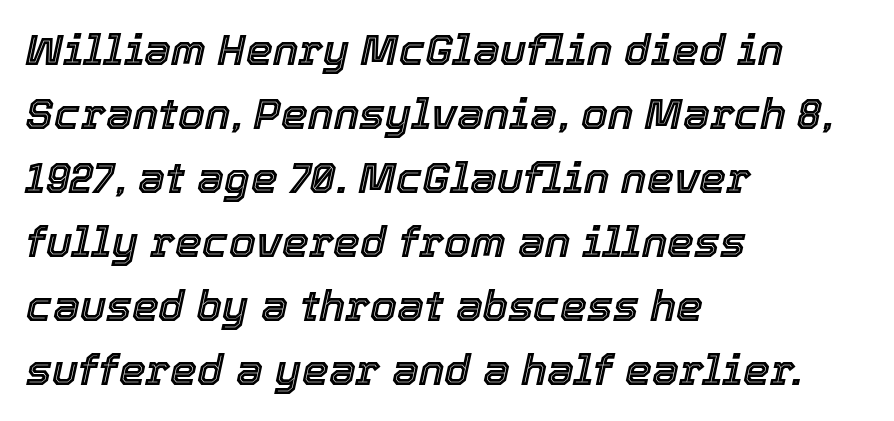
The passage shown has conventional tracking throughout. Decoration check: the copy has no underline. Each line starts at the same left margin while the right side varies. This is oblique type, the kind used for emphasis or titles. Note the varied advance widths — an 'i' is clearly narrower than an 'm'. Vertically, the passage feels balanced, rows spaced as you'd expect.
